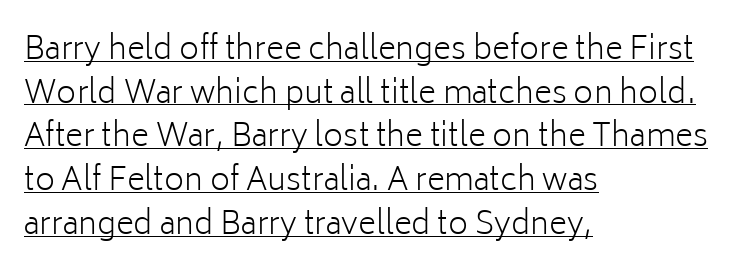
The image shows 31 px light sans-serif type, upright; set left-aligned, normal line spacing (1.41x), normal letter spacing, underlined; low stroke contrast and a medium x-height.
